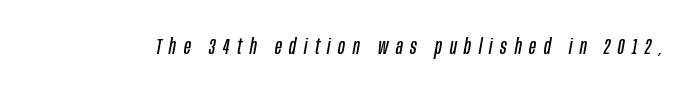
These glyphs show unthickened strokes, regular width or finer. There is plenty of visible air inserted between adjacent glyphs. Type without underlining. This is oblique type, the kind used for emphasis or titles.
